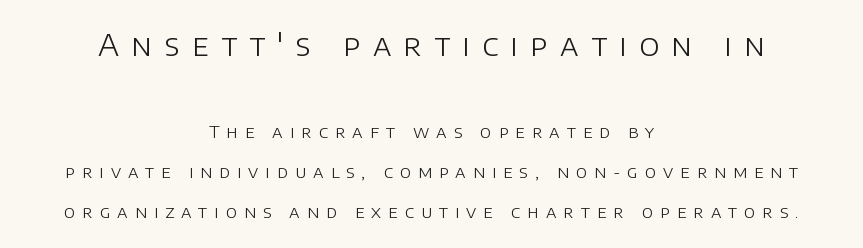
The image shows 30 px light sans-serif type, upright; set centered, loose line spacing (2.36x), unusually wide letter spacing (+0.41 em), not underlined; the first (top) block is 1.76x larger; low stroke contrast and a large x-height.
